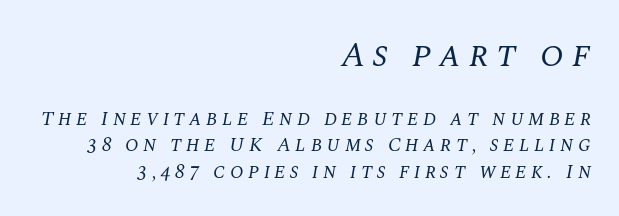
Q: Is the text bold? A: No.
Q: Is the text italic (slanted)? A: Yes, it leans right by about 10 degrees.
Q: Is the typeface a serif or a sans-serif typeface? A: Serif.
Q: Is the text underlined? A: No.
Q: How is the paragraph aligned? A: Right-aligned.
Q: Is the spacing between letters normal or unusually wide? A: Unusually wide.
Q: Is the spacing between lines tight, normal or loose? A: Normal.
Q: Which block of text is set in a larger size, the first (top) or the second (bottom)? A: The first (top) one.
Q: Width (condensed, normal, or wide)? A: Normal.
Q: Stroke contrast? A: Medium.
Q: x-height? A: Large.
Q: Monospaced? A: No.
